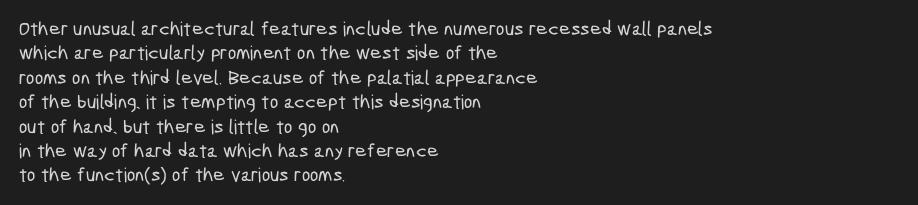
Look at the tracking — it's just the regular setting, nothing added. Just letters on the line, the space beneath them empty. Where is the straight margin? On the left.
